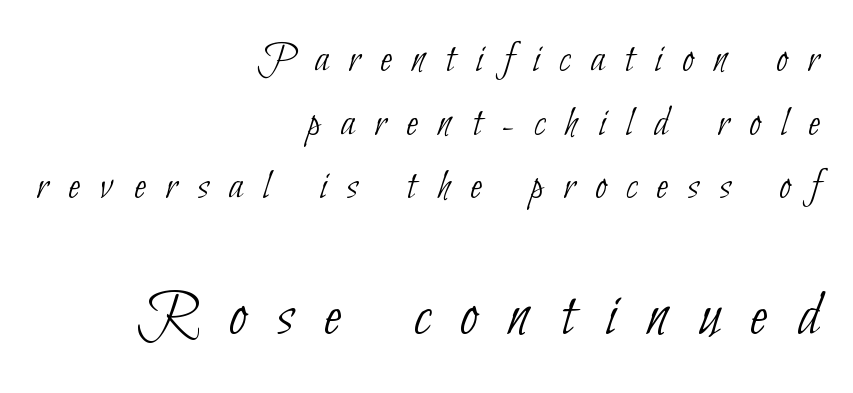
{"serif": "no", "bold": "no", "weight": "thin", "width": "condensed", "stroke_contrast": "low", "x_height": "small", "monospaced": "no", "underline": "no", "align": "right", "line_spacing": "normal", "line_spacing_ratio": 1.48, "letter_spacing": "wide", "letter_spacing_em": 0.47, "larger_block": "second", "size_ratio": 1.51, "glyph_px": 65}
